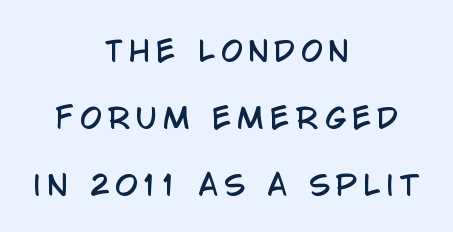
The image shows 28 px condensed sans-serif type, upright; set centered, loose line spacing (2.4x), unusually wide letter spacing (+0.22 em), not underlined; low stroke contrast and a large x-height.
